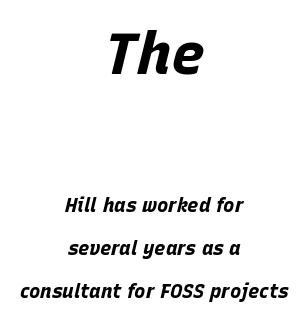
Q: Is the text bold? A: Yes.
Q: Is the text italic (slanted)? A: Yes, it leans right by about 15 degrees.
Q: Is the text underlined? A: No.
Q: How is the paragraph aligned? A: Centered.
Q: Is the spacing between letters normal or unusually wide? A: Normal.
Q: Is the spacing between lines tight, normal or loose? A: Loose.
Q: Which block of text is set in a larger size, the first (top) or the second (bottom)? A: The first (top) one.
Q: Width (condensed, normal, or wide)? A: Normal.
Q: Stroke contrast? A: Low.
Q: x-height? A: Large.
Q: Monospaced? A: No.
